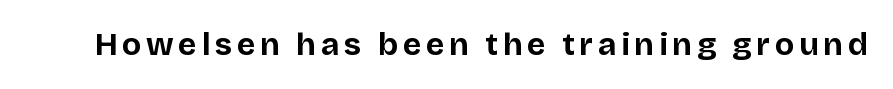
{"serif": "no", "italic": "no", "bold": "yes", "weight": "bold", "width": "normal", "stroke_contrast": "low", "x_height": "large", "monospaced": "no", "underline": "no", "glyph_px": 32}
